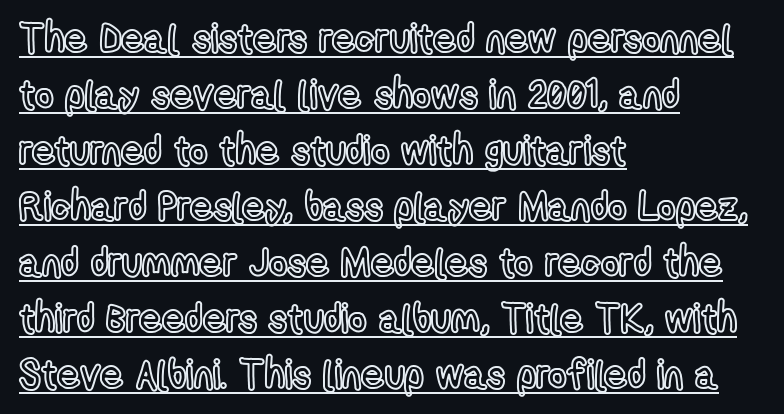
The image shows 40 px condensed type, upright; set left-aligned, normal line spacing (1.4x), normal letter spacing, underlined; a medium x-height.
